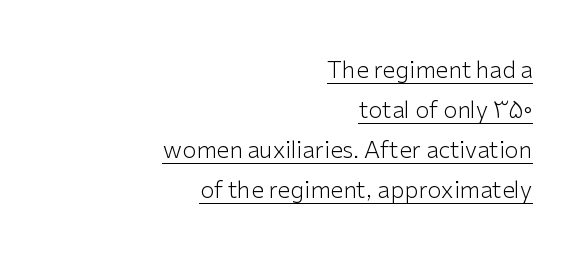
Q: Is the text bold? A: No.
Q: Is the text italic (slanted)? A: No, it is upright.
Q: Is the text underlined? A: Yes.
Q: How is the paragraph aligned? A: Right-aligned.
Q: Is the spacing between letters normal or unusually wide? A: Normal.
